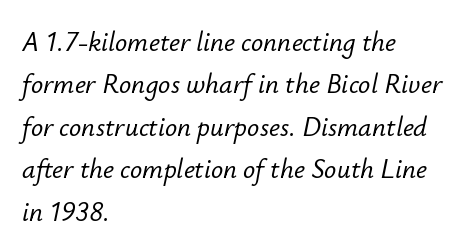
The image shows 27 px text type, italic (leaning right); set left-aligned, normal line spacing (1.57x), normal letter spacing, not underlined.
